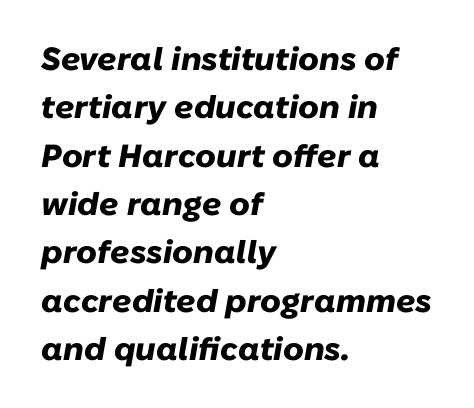
Q: Is the text bold? A: Yes.
Q: Is the text italic (slanted)? A: Yes, it leans right by about 10 degrees.
Q: Is the text underlined? A: No.
Q: How is the paragraph aligned? A: Left-aligned.
Q: Is the spacing between letters normal or unusually wide? A: Normal.
Q: Is the spacing between lines tight, normal or loose? A: Normal.
Q: Width (condensed, normal, or wide)? A: Normal.
Q: Stroke contrast? A: Low.
Q: x-height? A: Medium.
Q: Monospaced? A: No.
